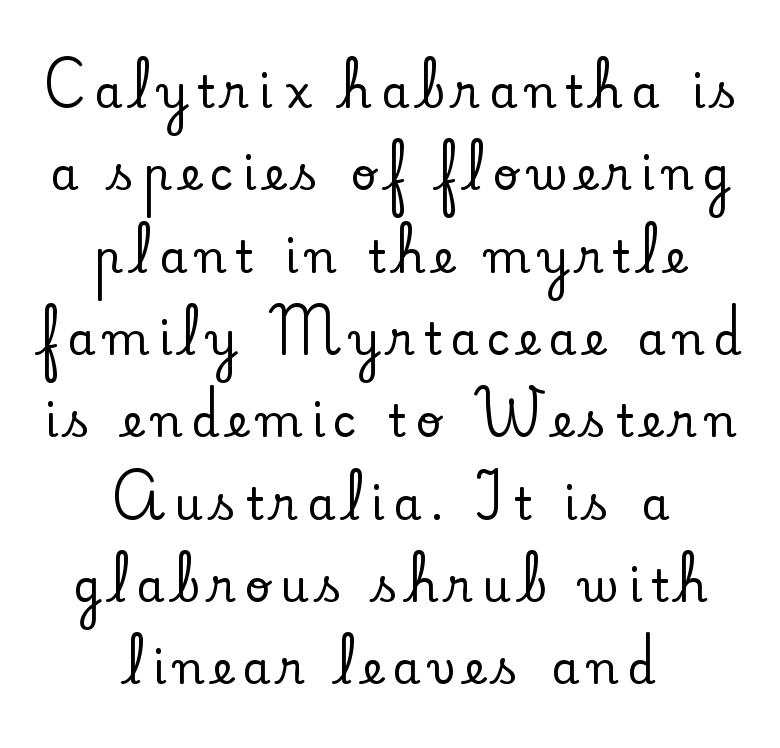
{"serif": "yes", "italic": "no", "width": "normal", "stroke_contrast": "low", "x_height": "small", "monospaced": "no", "underline": "no", "align": "center", "line_spacing_ratio": 1.83, "letter_spacing": "wide", "letter_spacing_em": 0.2, "glyph_px": 45}
